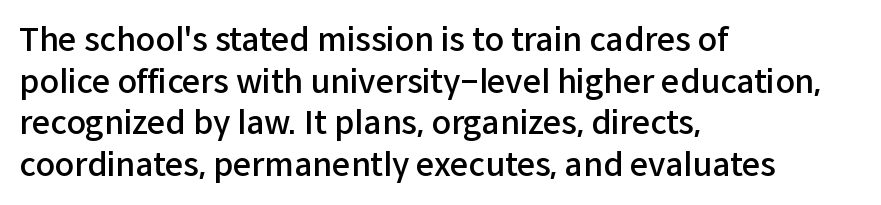
Q: Is the text bold? A: Semi-bold.
Q: Is the text italic (slanted)? A: No, it is upright.
Q: Is the typeface a serif or a sans-serif typeface? A: Sans-serif.
Q: Is the text underlined? A: No.
Q: How is the paragraph aligned? A: Left-aligned.
Q: Is the spacing between letters normal or unusually wide? A: Normal.
Q: Is the spacing between lines tight, normal or loose? A: Normal.
Q: Width (condensed, normal, or wide)? A: Normal.
Q: Stroke contrast? A: Low.
Q: x-height? A: Medium.
Q: Monospaced? A: No.
